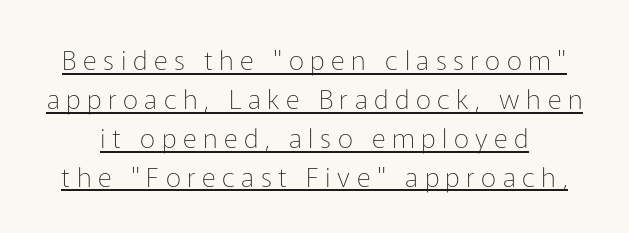
A baseline rule has been typeset under these characters. Quick note: not italic, upright. This block has exactly the height ordinary leading produces. Short note: letters widely spaced.
